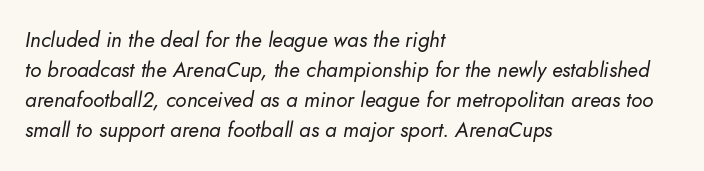
Check the space under the baseline: it is left empty. Characters follow at the spacing the type designer built in. Short and long lines alike share a common starting point at left. The typeface has the unassuming heft of standard copy or less. These lines sit exactly where default settings would place them.
